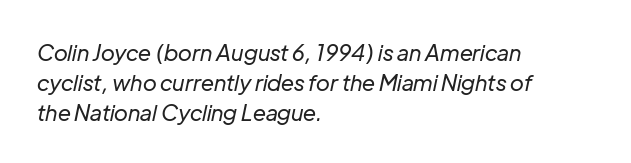
Q: Is the text bold? A: No.
Q: Is the text italic (slanted)? A: Yes, it leans right by about 12 degrees.
Q: Is the text underlined? A: No.
Q: How is the paragraph aligned? A: Left-aligned.
Q: Is the spacing between letters normal or unusually wide? A: Normal.
Q: Is the spacing between lines tight, normal or loose? A: Normal.
